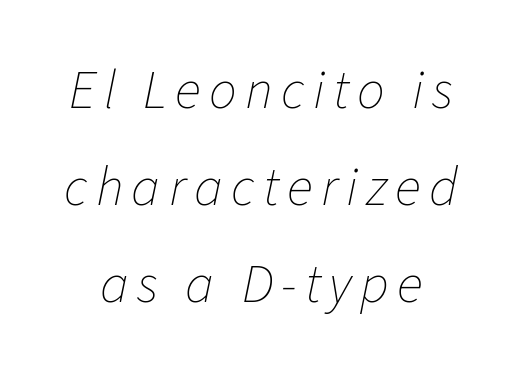
The image shows 55 px thin type, italic (leaning right); set line spacing 1.76x, not underlined; low stroke contrast and a medium x-height.
